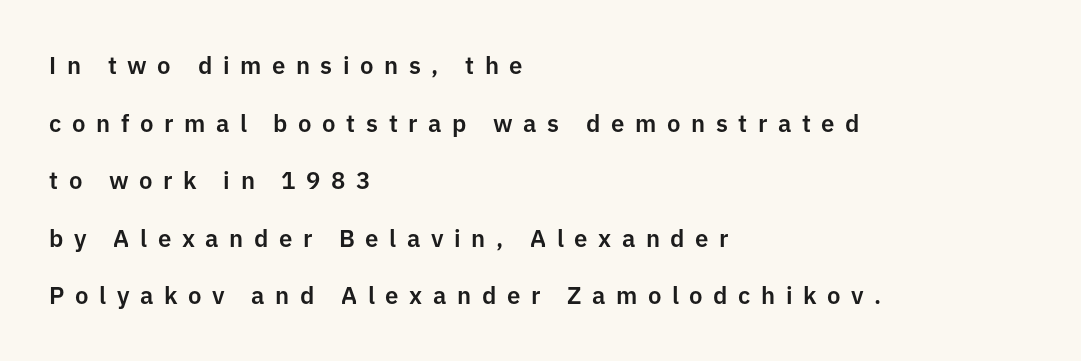
{"italic": "no", "underline": "no", "align": "left", "line_spacing": "loose", "line_spacing_ratio": 2.4, "letter_spacing": "wide", "letter_spacing_em": 0.44, "glyph_px": 24}
